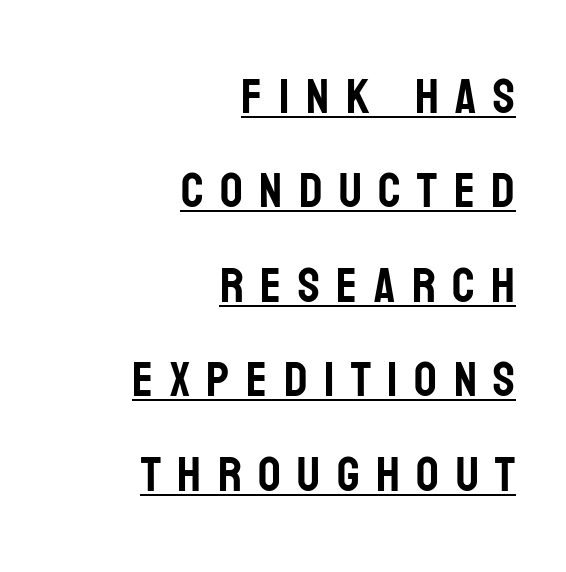
Spacing verdict: proportional, widths tailored to each character. These lines stack with their right ends in a neat column. Quick note: not italic, upright. Grotesque or geometric, the face here clearly has no serifs.
